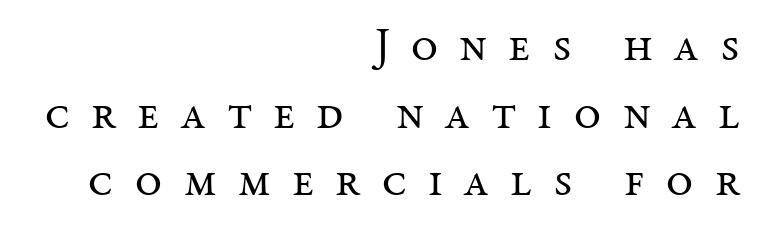
The image shows 47 px regular-weight serif type, upright; set right-aligned, normal line spacing (1.44x), unusually wide letter spacing (+0.44 em), not underlined; medium stroke contrast and a medium x-height.
